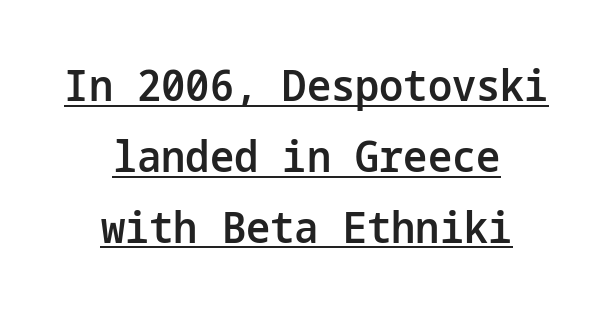
The image shows 43 px semibold sans-serif type, upright; set centered, normal line spacing (1.65x), normal letter spacing, underlined; low stroke contrast and a medium x-height.
